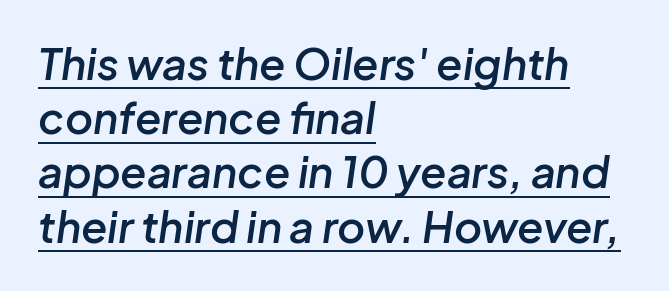
{"italic": "yes", "lean": "right", "slant_degrees": 8, "bold": "semi", "weight": "semibold", "width": "normal", "stroke_contrast": "low", "x_height": "medium", "monospaced": "no", "underline": "yes", "align": "left", "line_spacing": "normal", "line_spacing_ratio": 1.26, "letter_spacing": "normal", "letter_spacing_em": 0.0, "glyph_px": 43}
